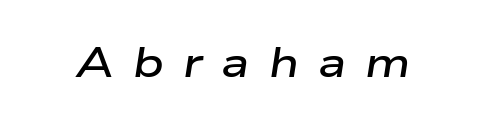
The image shows 41 px semibold, wide type, italic (leaning right); set unusually wide letter spacing (+0.46 em), not underlined; low stroke contrast and a medium x-height.
